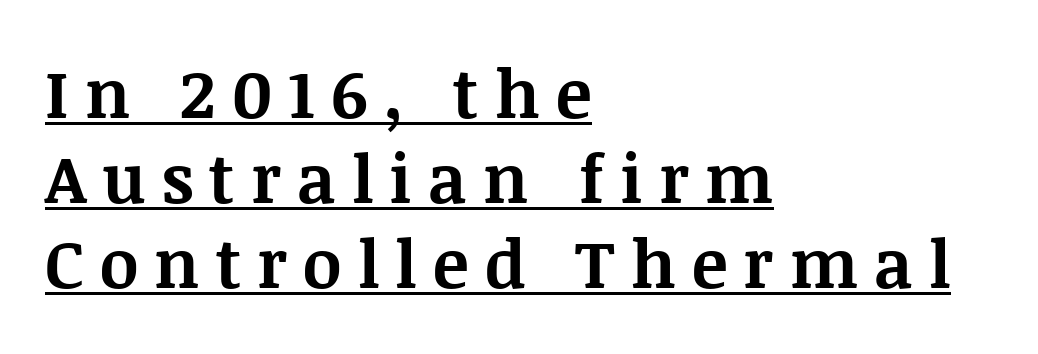
Yep, those are serifs on the letters. A full-strength bold gives these letters their thick strokes. This is roman type, the default non-slanted kind. The lines sit at an ordinary, default distance from one another. Visually the block forms a straight wall on the left and a jagged coastline on the right.
